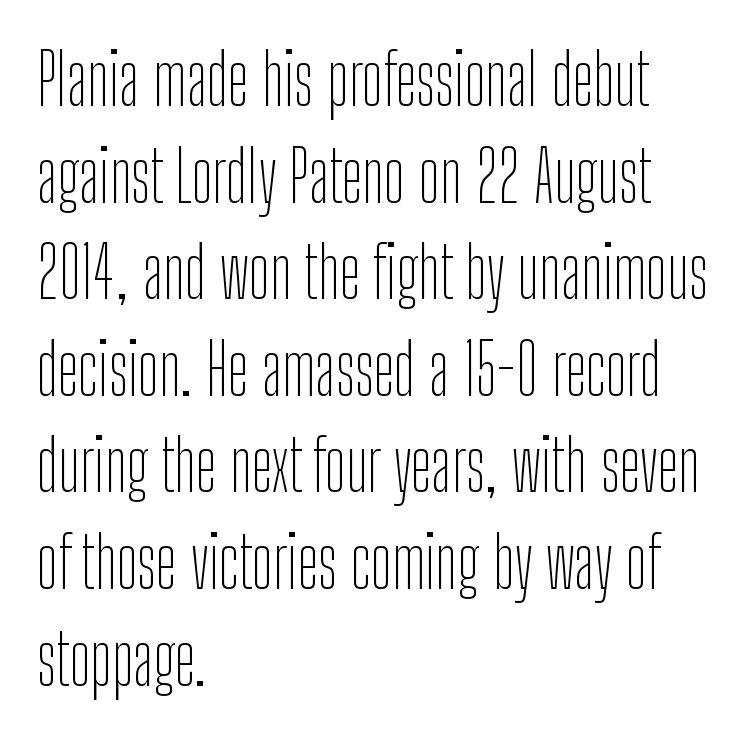
Q: Is the text bold? A: No.
Q: Is the text italic (slanted)? A: No, it is upright.
Q: Is the typeface a serif or a sans-serif typeface? A: Sans-serif.
Q: Is the text underlined? A: No.
Q: How is the paragraph aligned? A: Left-aligned.
Q: Is the spacing between letters normal or unusually wide? A: Normal.
Q: Is the spacing between lines tight, normal or loose? A: Normal.
Q: Width (condensed, normal, or wide)? A: Condensed.
Q: Stroke contrast? A: Low.
Q: x-height? A: Medium.
Q: Monospaced? A: No.
